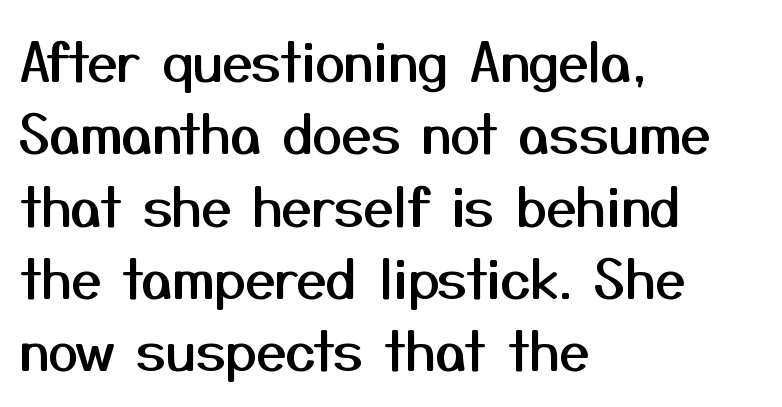
{"serif": "no", "italic": "no", "width": "normal", "stroke_contrast": "medium", "x_height": "medium", "monospaced": "no", "underline": "no", "align": "left", "line_spacing": "normal", "line_spacing_ratio": 1.34, "letter_spacing": "normal", "letter_spacing_em": 0.0, "glyph_px": 54}
